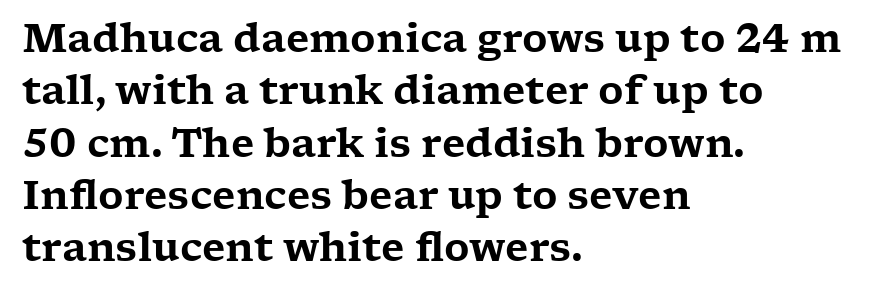
The image shows 39 px wide serif type, upright; set left-aligned, normal line spacing (1.34x), normal letter spacing, not underlined; low stroke contrast and a medium x-height.
